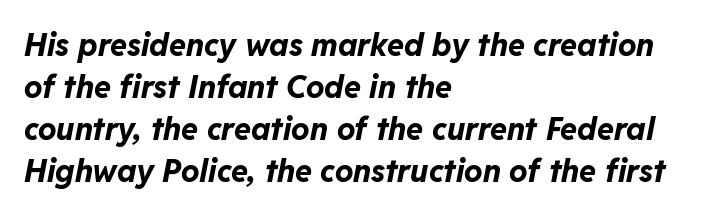
{"italic": "yes", "lean": "right", "slant_degrees": 11, "bold": "yes", "weight": "bold", "width": "normal", "stroke_contrast": "low", "x_height": "medium", "monospaced": "no", "underline": "no", "align": "left", "line_spacing": "normal", "line_spacing_ratio": 1.35, "letter_spacing": "normal", "letter_spacing_em": 0.0, "glyph_px": 31}
